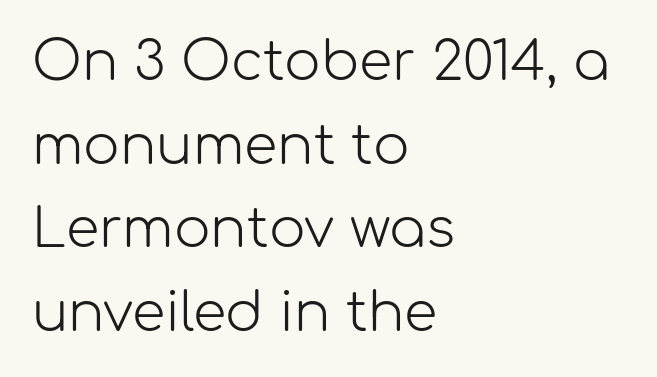
The image shows 54 px light sans-serif type, upright; set left-aligned, normal line spacing (1.55x), normal letter spacing, not underlined; low stroke contrast and a medium x-height.
